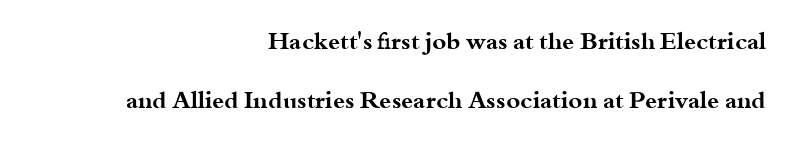
{"italic": "no", "bold": "yes", "underline": "no", "align": "right", "line_spacing": "loose", "line_spacing_ratio": 2.44, "letter_spacing": "normal", "letter_spacing_em": 0.0, "glyph_px": 24}
